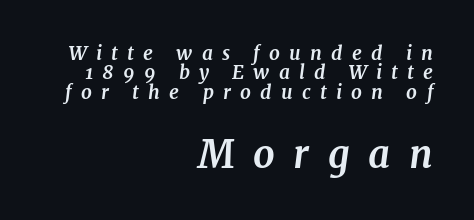
Q: Is the text bold? A: Yes.
Q: Is the text italic (slanted)? A: Yes, it leans right by about 7 degrees.
Q: Is the typeface a serif or a sans-serif typeface? A: Serif.
Q: Is the text underlined? A: No.
Q: How is the paragraph aligned? A: Right-aligned.
Q: Is the spacing between letters normal or unusually wide? A: Unusually wide.
Q: Is the spacing between lines tight, normal or loose? A: Tight.
Q: Which block of text is set in a larger size, the first (top) or the second (bottom)? A: The second (bottom) one.
Q: Width (condensed, normal, or wide)? A: Normal.
Q: Stroke contrast? A: Medium.
Q: x-height? A: Medium.
Q: Monospaced? A: No.
